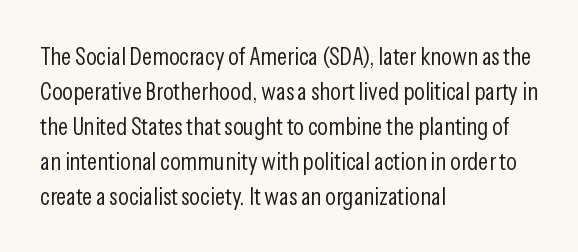
The image shows 25 px text type, upright; set left-aligned, normal line spacing (1.4x), normal letter spacing, not underlined.
